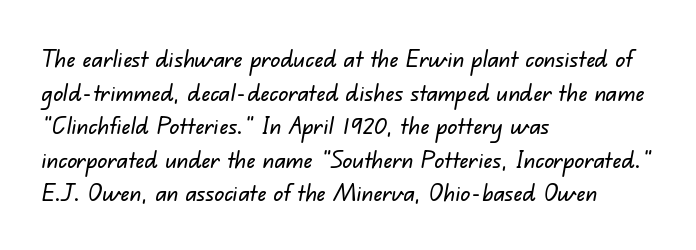
{"underline": "no", "align": "left", "line_spacing": "normal", "line_spacing_ratio": 1.4, "letter_spacing": "normal", "letter_spacing_em": 0.0, "glyph_px": 24}
